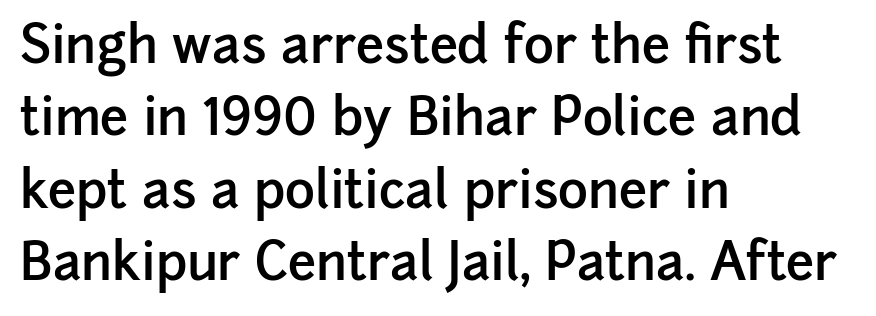
Q: Is the text bold? A: Semi-bold.
Q: Is the text italic (slanted)? A: No, it is upright.
Q: Is the typeface a serif or a sans-serif typeface? A: Sans-serif.
Q: Is the text underlined? A: No.
Q: How is the paragraph aligned? A: Left-aligned.
Q: Is the spacing between letters normal or unusually wide? A: Normal.
Q: Is the spacing between lines tight, normal or loose? A: Normal.
Q: Width (condensed, normal, or wide)? A: Normal.
Q: Stroke contrast? A: Low.
Q: x-height? A: Medium.
Q: Monospaced? A: No.
